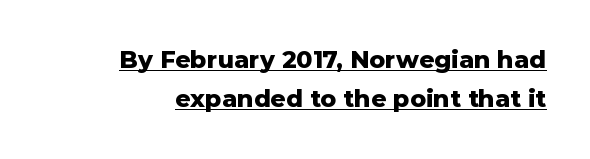
{"italic": "no", "bold": "yes", "underline": "yes", "line_spacing": "normal", "line_spacing_ratio": 1.64, "letter_spacing": "normal", "letter_spacing_em": 0.0, "glyph_px": 24}
